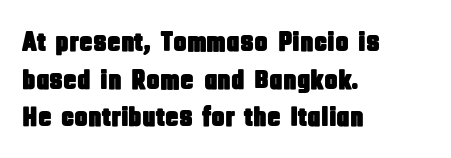
Q: Is the text italic (slanted)? A: No, it is upright.
Q: Is the typeface a serif or a sans-serif typeface? A: Sans-serif.
Q: Is the text underlined? A: No.
Q: How is the paragraph aligned? A: Left-aligned.
Q: Is the spacing between letters normal or unusually wide? A: Normal.
Q: Is the spacing between lines tight, normal or loose? A: Normal.
Q: Width (condensed, normal, or wide)? A: Condensed.
Q: Stroke contrast? A: Low.
Q: x-height? A: Large.
Q: Monospaced? A: No.
